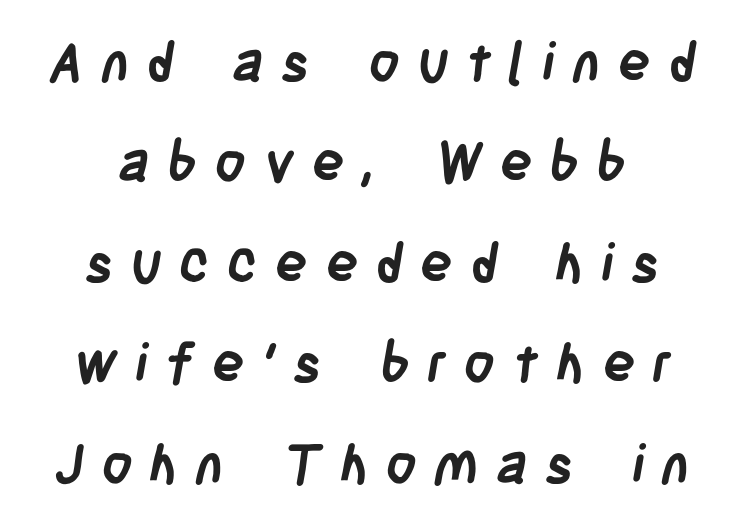
The image shows 54 px semibold, condensed sans-serif type; set line spacing 1.86x, unusually wide letter spacing (+0.32 em), not underlined; low stroke contrast and a large x-height.
